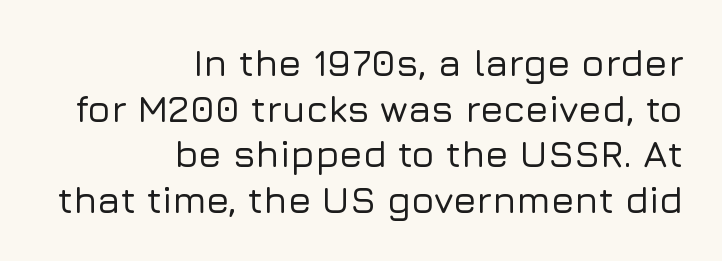
{"serif": "no", "italic": "no", "width": "normal", "stroke_contrast": "low", "x_height": "medium", "monospaced": "no", "underline": "no", "align": "right", "line_spacing_ratio": 1.2, "letter_spacing": "normal", "letter_spacing_em": 0.0, "glyph_px": 38}
